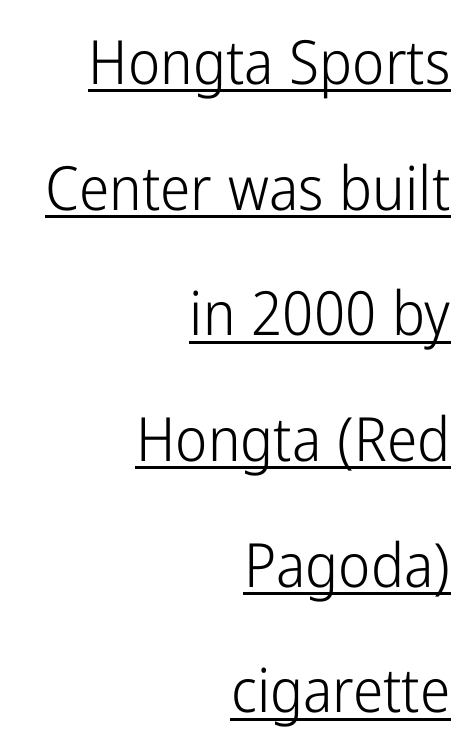
These glyphs show unthickened strokes, regular width or finer. Quick note: not italic, upright. Standard letterfit; no display-style spreading of the glyphs. Layout note: lines flush right.
